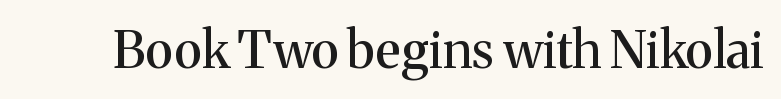
Stroke terminals: seriffed. Check under the words: just untouched page. The letterforms sit shoulder to shoulder at normal distance. Style check: upright. The letters advance in unequal steps, a hallmark of proportional type.
